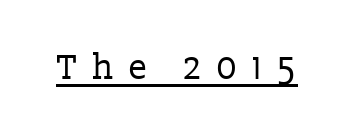
{"serif": "yes", "italic": "no", "bold": "no", "weight": "regular", "width": "normal", "stroke_contrast": "low", "x_height": "medium", "monospaced": "no", "underline": "yes", "letter_spacing": "wide", "letter_spacing_em": 0.41, "glyph_px": 35}
